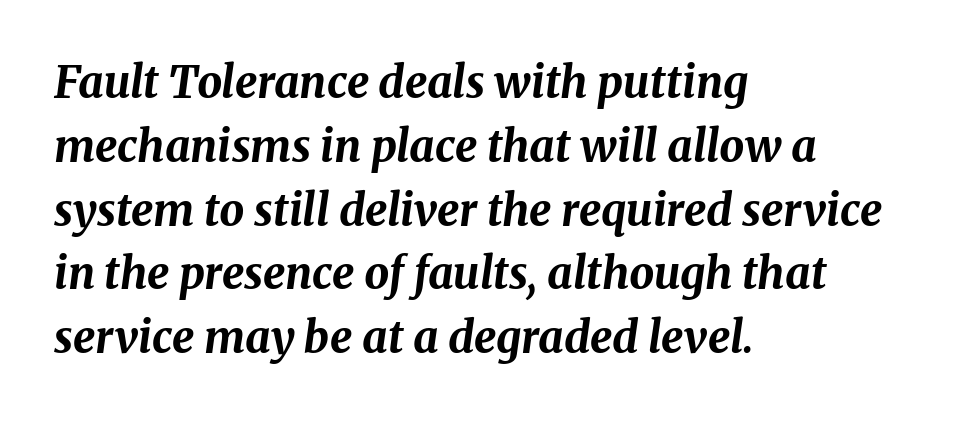
The letters advance in unequal steps, a hallmark of proportional type. Lines of text with bare space underneath. Reading down the column, the eye jumps a familiar distance to each next line. Designer's note — italics engaged. This sample uses plain, unmodified letter spacing. Casual observation: everything's shoved over to the left.
